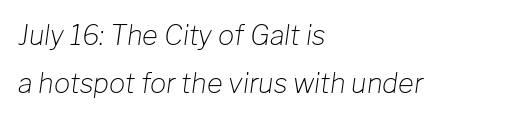
Stroke mass is kept to a normal reading level or below. Every row of glyphs begins at an identical x-position on the left. Characters are canted at an angle relative to the baseline's perpendicular. The tracking reads as untouched default to a designer's eye. Anything drawn beneath the words? Only blank space.
